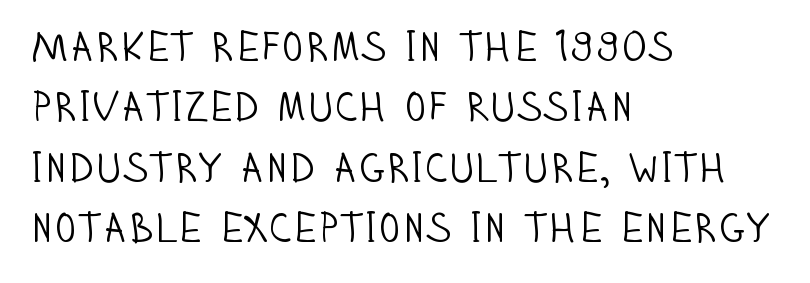
You can tell it's not italic because the verticals are truly vertical. Heft: none added — not bold. Has an underline been added? It has not. Students, note that the glyphs here touch the page at normal intervals.
